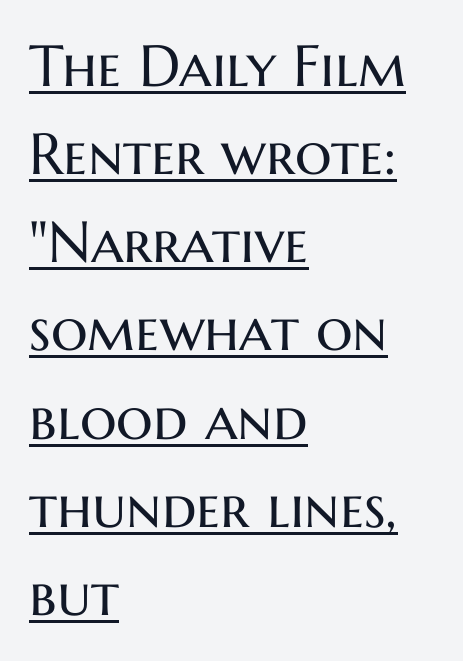
The image shows 58 px regular-weight sans-serif type, upright; set left-aligned, normal line spacing (1.52x), normal letter spacing, underlined; medium stroke contrast and a medium x-height.
